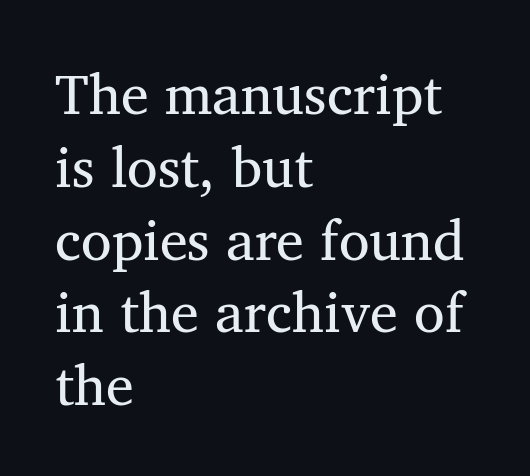
The image shows 56 px serif type, upright; set left-aligned, normal line spacing (1.3x), normal letter spacing, not underlined; medium stroke contrast and a medium x-height.
